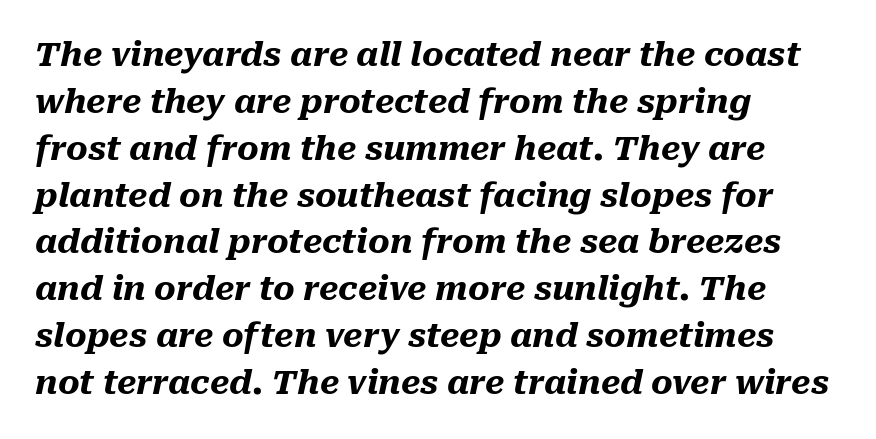
Q: Is the text bold? A: Yes.
Q: Is the text italic (slanted)? A: Yes, it leans right by about 10 degrees.
Q: Is the text underlined? A: No.
Q: How is the paragraph aligned? A: Left-aligned.
Q: Is the spacing between letters normal or unusually wide? A: Normal.
Q: Is the spacing between lines tight, normal or loose? A: Normal.
Q: Width (condensed, normal, or wide)? A: Normal.
Q: Stroke contrast? A: Medium.
Q: x-height? A: Medium.
Q: Monospaced? A: No.
